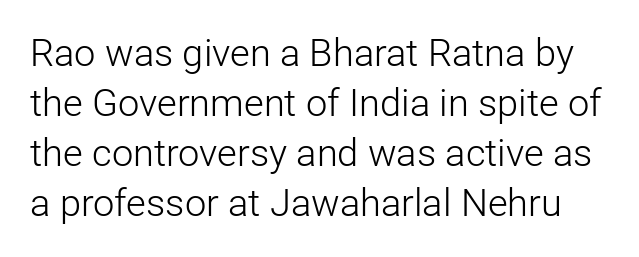
{"serif": "no", "italic": "no", "bold": "no", "weight": "light", "width": "normal", "stroke_contrast": "low", "x_height": "medium", "monospaced": "no", "underline": "no", "line_spacing": "normal", "line_spacing_ratio": 1.32, "letter_spacing": "normal", "letter_spacing_em": 0.0, "glyph_px": 38}
